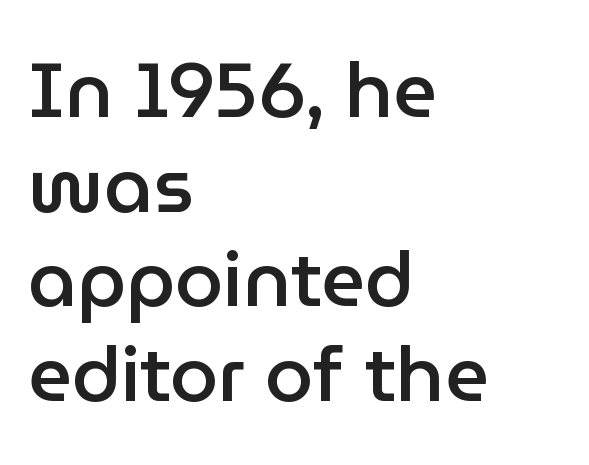
The image shows 77 px semibold sans-serif type, upright; set left-aligned, line spacing 1.23x, normal letter spacing, not underlined; low stroke contrast and a medium x-height.
